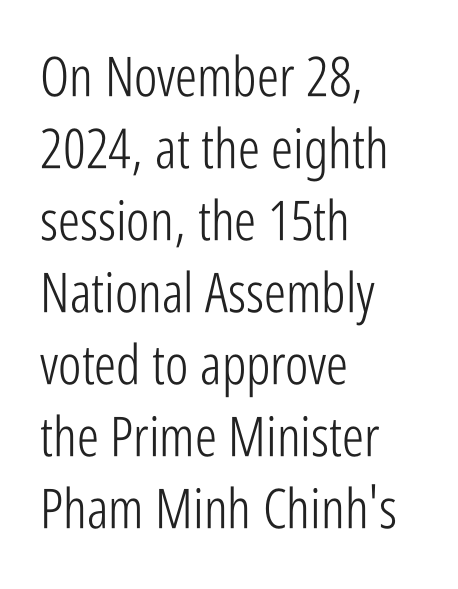
Q: Is the text bold? A: No.
Q: Is the text italic (slanted)? A: No, it is upright.
Q: Is the typeface a serif or a sans-serif typeface? A: Sans-serif.
Q: Is the text underlined? A: No.
Q: How is the paragraph aligned? A: Left-aligned.
Q: Is the spacing between letters normal or unusually wide? A: Normal.
Q: Is the spacing between lines tight, normal or loose? A: Normal.
Q: Width (condensed, normal, or wide)? A: Condensed.
Q: Stroke contrast? A: Low.
Q: x-height? A: Medium.
Q: Monospaced? A: No.
